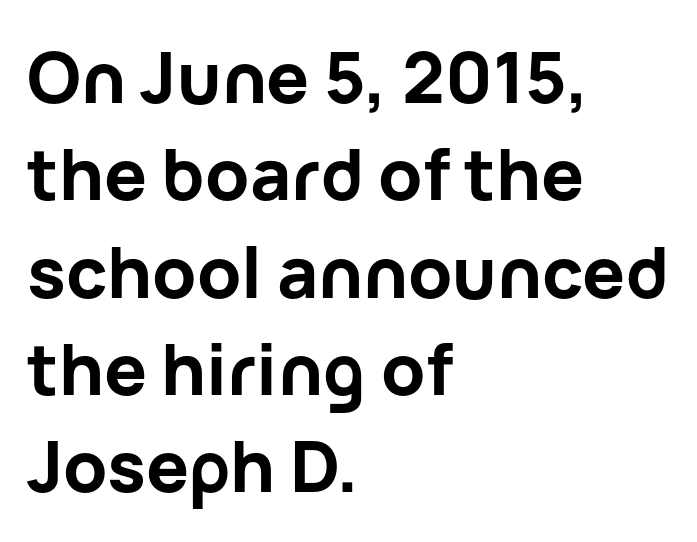
{"serif": "no", "italic": "no", "bold": "yes", "weight": "bold", "width": "normal", "stroke_contrast": "low", "x_height": "medium", "monospaced": "no", "underline": "no", "align": "left", "line_spacing": "normal", "line_spacing_ratio": 1.37, "letter_spacing": "normal", "letter_spacing_em": 0.0, "glyph_px": 71}
